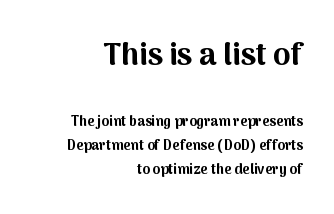
Q: Is the text bold? A: Yes.
Q: Is the text italic (slanted)? A: No, it is upright.
Q: Is the typeface a serif or a sans-serif typeface? A: Sans-serif.
Q: Is the text underlined? A: No.
Q: How is the paragraph aligned? A: Right-aligned.
Q: Is the spacing between letters normal or unusually wide? A: Normal.
Q: Which block of text is set in a larger size, the first (top) or the second (bottom)? A: The first (top) one.
Q: Width (condensed, normal, or wide)? A: Normal.
Q: Stroke contrast? A: Medium.
Q: x-height? A: Medium.
Q: Monospaced? A: No.
